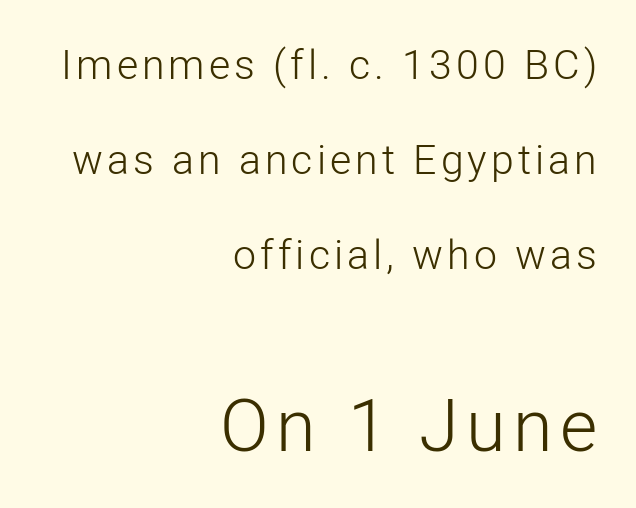
{"serif": "no", "italic": "no", "bold": "no", "weight": "light", "width": "normal", "stroke_contrast": "low", "x_height": "medium", "monospaced": "no", "underline": "no", "align": "right", "line_spacing": "loose", "line_spacing_ratio": 2.32, "larger_block": "second", "size_ratio": 1.76, "glyph_px": 72}
